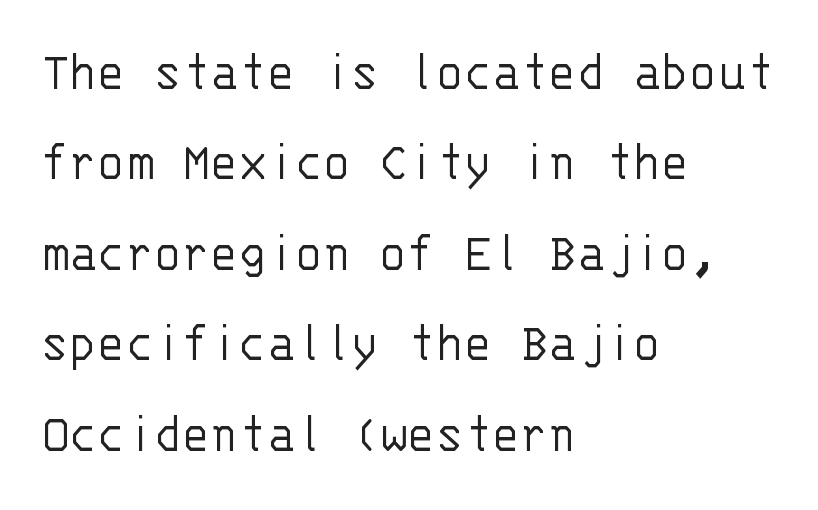
Q: Is the text bold? A: No.
Q: Is the text italic (slanted)? A: No, it is upright.
Q: Is the typeface a serif or a sans-serif typeface? A: Sans-serif.
Q: Is the text underlined? A: No.
Q: How is the paragraph aligned? A: Left-aligned.
Q: Is the spacing between letters normal or unusually wide? A: Normal.
Q: Is the spacing between lines tight, normal or loose? A: Normal.
Q: Width (condensed, normal, or wide)? A: Normal.
Q: Stroke contrast? A: Low.
Q: x-height? A: Large.
Q: Monospaced? A: Yes.
